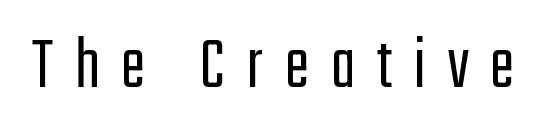
The image shows 75 px light, condensed sans-serif type, upright; set unusually wide letter spacing (+0.29 em), not underlined; low stroke contrast and a medium x-height.
